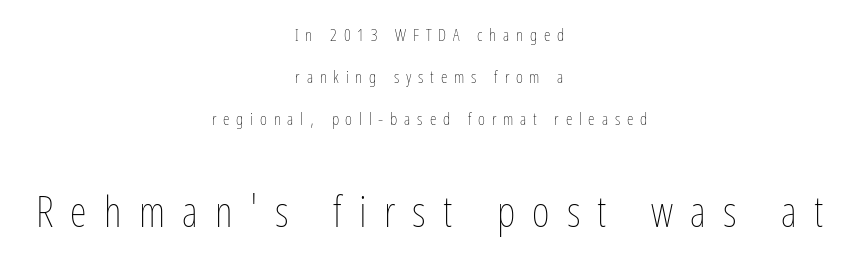
Substantial extra tracking has been applied to these lines. Students, observe: this is what heavily led, spacious text looks like. Stroke thickness stays within the range of a standard reading face or lighter. A typesetter would call this proportional, since set widths differ per character.
